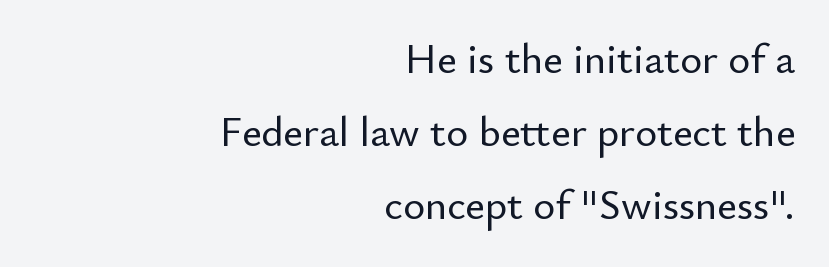
Q: Is the text italic (slanted)? A: No, it is upright.
Q: Is the typeface a serif or a sans-serif typeface? A: Sans-serif.
Q: Is the text underlined? A: No.
Q: How is the paragraph aligned? A: Right-aligned.
Q: Is the spacing between letters normal or unusually wide? A: Normal.
Q: Width (condensed, normal, or wide)? A: Normal.
Q: Stroke contrast? A: Low.
Q: x-height? A: Small.
Q: Monospaced? A: No.
